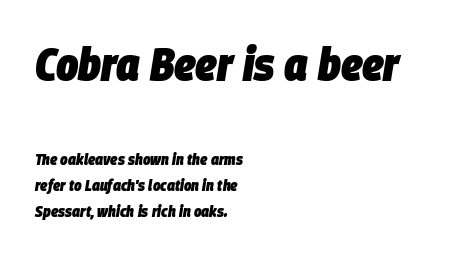
Is this a fixed-width face? No — the glyphs have proportional, varying widths. Inter-character spacing is left at the font's built-in metrics. The space between consecutive lines is moderate. No word sits above an underline.
